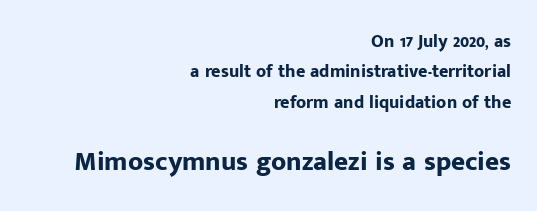
The letters in the lower block stand taller than those in the block above. Regular leading. Default kerning and tracking; the words read as compact shapes. Caption: multi-line text, flush right, ragged left.
